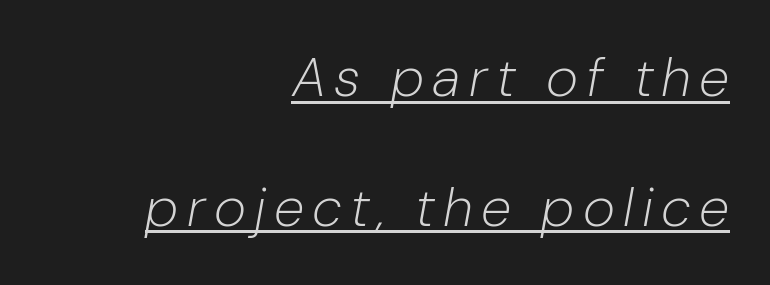
{"italic": "yes", "lean": "right", "slant_degrees": 10, "bold": "no", "weight": "light", "width": "normal", "stroke_contrast": "low", "x_height": "medium", "monospaced": "no", "underline": "yes", "align": "right", "line_spacing": "loose", "line_spacing_ratio": 2.36, "glyph_px": 55}
